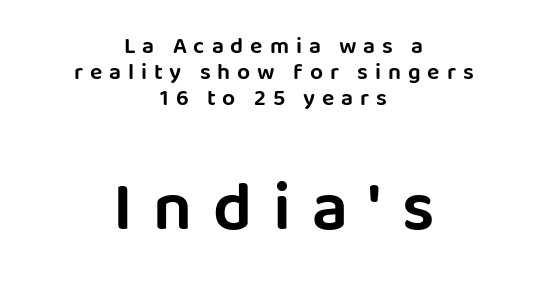
Q: Is the text italic (slanted)? A: No, it is upright.
Q: Is the typeface a serif or a sans-serif typeface? A: Sans-serif.
Q: Is the text underlined? A: No.
Q: How is the paragraph aligned? A: Centered.
Q: Is the spacing between letters normal or unusually wide? A: Unusually wide.
Q: Is the spacing between lines tight, normal or loose? A: Tight.
Q: Which block of text is set in a larger size, the first (top) or the second (bottom)? A: The second (bottom) one.
Q: Width (condensed, normal, or wide)? A: Normal.
Q: Stroke contrast? A: Low.
Q: x-height? A: Large.
Q: Monospaced? A: No.
